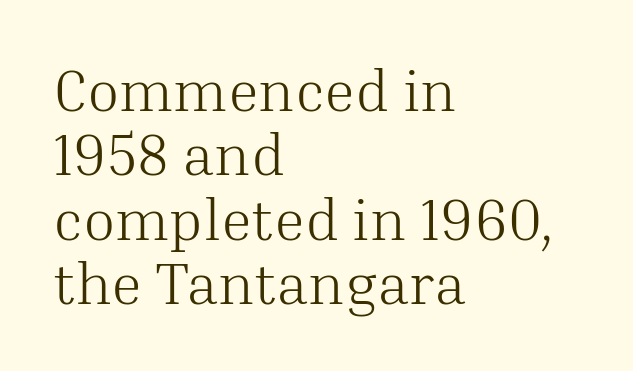
{"serif": "yes", "italic": "no", "bold": "no", "weight": "light", "width": "normal", "stroke_contrast": "medium", "x_height": "medium", "monospaced": "no", "underline": "no", "align": "left", "line_spacing": "tight", "line_spacing_ratio": 1.09, "letter_spacing": "normal", "letter_spacing_em": 0.0, "glyph_px": 59}
